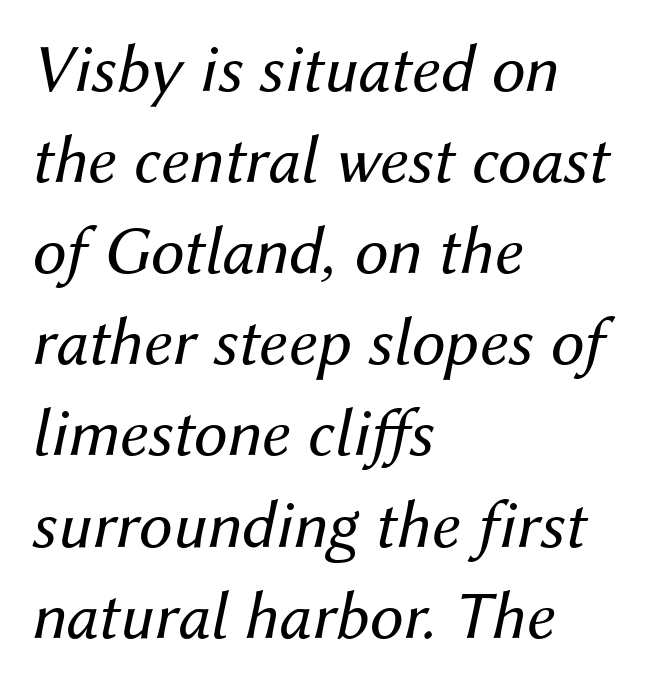
The glyphs are unaccompanied by any horizontal stroke below them. A typesetter would call this proportional, since set widths differ per character. Each new line begins a customary step beneath the previous one. In terms of posture, this sample is oblique. No extra ink here — the face is not bold. Letter spacing: default.
